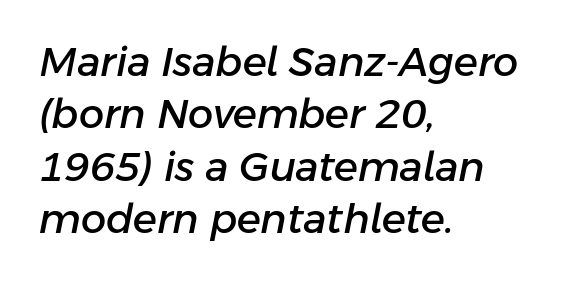
How would I describe the line gaps? Plain and ordinary. Each letter keeps its own natural width here, so spacing adapts to shape. These lines keep a tight, regular rhythm from letter to letter. The text block is weighted toward the left margin, trailing off unevenly rightward.
